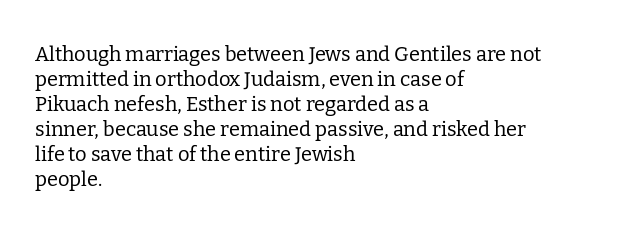
Underline: absent. These glyphs show unthickened strokes, regular width or finer. The leading is moderate, giving the passage an even texture. Upright lettering throughout.
